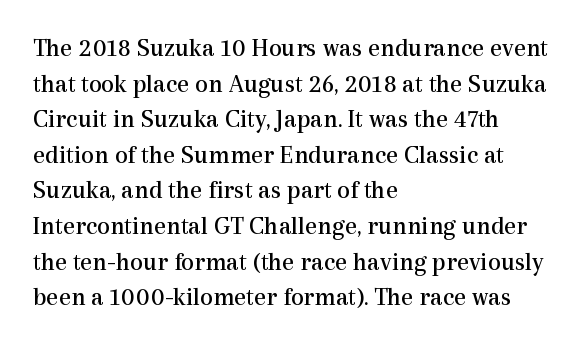
Q: Is the text bold? A: No.
Q: Is the text italic (slanted)? A: No, it is upright.
Q: Is the text underlined? A: No.
Q: How is the paragraph aligned? A: Left-aligned.
Q: Is the spacing between letters normal or unusually wide? A: Normal.
Q: Is the spacing between lines tight, normal or loose? A: Normal.
